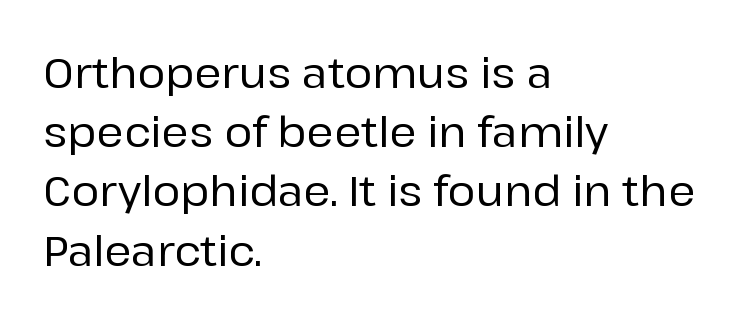
{"serif": "no", "italic": "no", "width": "normal", "stroke_contrast": "low", "x_height": "medium", "monospaced": "no", "underline": "no", "align": "left", "line_spacing": "normal", "line_spacing_ratio": 1.41, "letter_spacing": "normal", "letter_spacing_em": 0.0, "glyph_px": 42}
